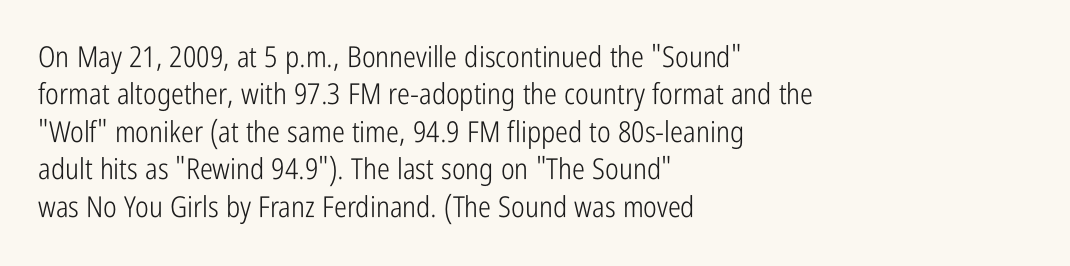
Q: Is the text bold? A: No.
Q: Is the text italic (slanted)? A: No, it is upright.
Q: Is the typeface a serif or a sans-serif typeface? A: Sans-serif.
Q: Is the text underlined? A: No.
Q: How is the paragraph aligned? A: Left-aligned.
Q: Is the spacing between letters normal or unusually wide? A: Normal.
Q: Is the spacing between lines tight, normal or loose? A: Normal.
Q: Width (condensed, normal, or wide)? A: Condensed.
Q: Stroke contrast? A: Low.
Q: x-height? A: Medium.
Q: Monospaced? A: No.
